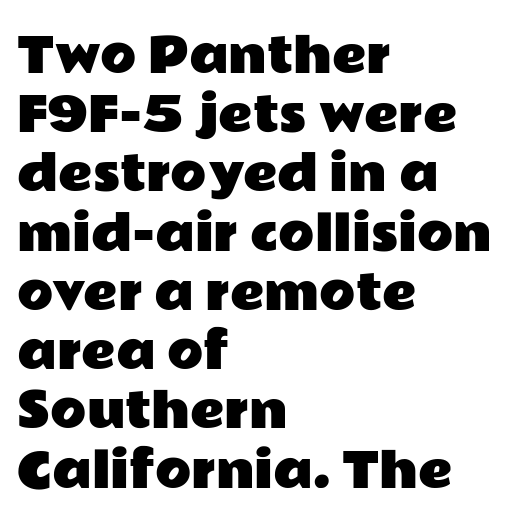
The image shows 47 px wide sans-serif type, upright; set left-aligned, normal line spacing (1.26x), normal letter spacing, not underlined; low stroke contrast and a medium x-height.
